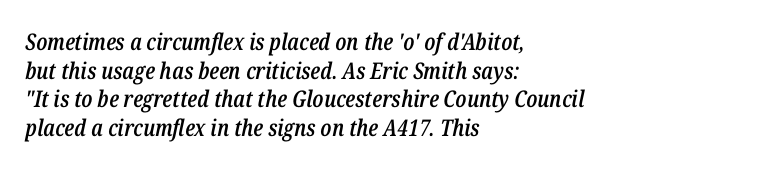
The image shows 23 px text type, italic (leaning right); set left-aligned, normal line spacing (1.25x), normal letter spacing, not underlined.
